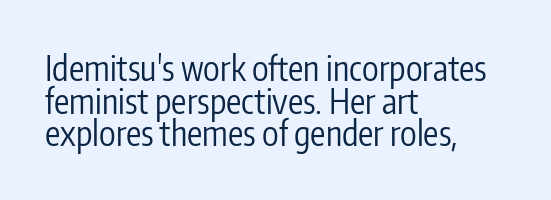
Q: Is the text bold? A: No.
Q: Is the text italic (slanted)? A: No, it is upright.
Q: Is the typeface a serif or a sans-serif typeface? A: Sans-serif.
Q: Is the text underlined? A: No.
Q: How is the paragraph aligned? A: Left-aligned.
Q: Is the spacing between letters normal or unusually wide? A: Normal.
Q: Is the spacing between lines tight, normal or loose? A: Tight.
Q: Width (condensed, normal, or wide)? A: Condensed.
Q: Stroke contrast? A: Low.
Q: x-height? A: Medium.
Q: Monospaced? A: No.
